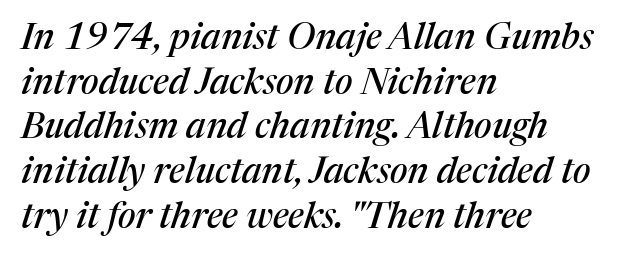
{"serif": "yes", "italic": "yes", "lean": "right", "slant_degrees": 17, "width": "normal", "stroke_contrast": "medium", "x_height": "medium", "monospaced": "no", "underline": "no", "align": "left", "line_spacing_ratio": 1.24, "letter_spacing": "normal", "letter_spacing_em": 0.0, "glyph_px": 36}
